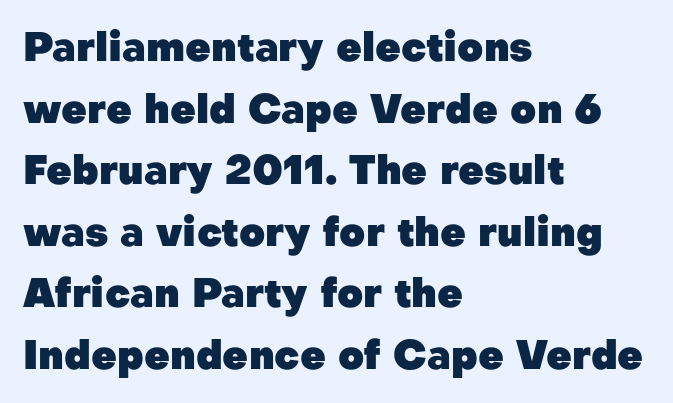
The image shows 40 px heavy sans-serif type, upright; set left-aligned, normal line spacing (1.54x), normal letter spacing, not underlined; low stroke contrast and a medium x-height.
